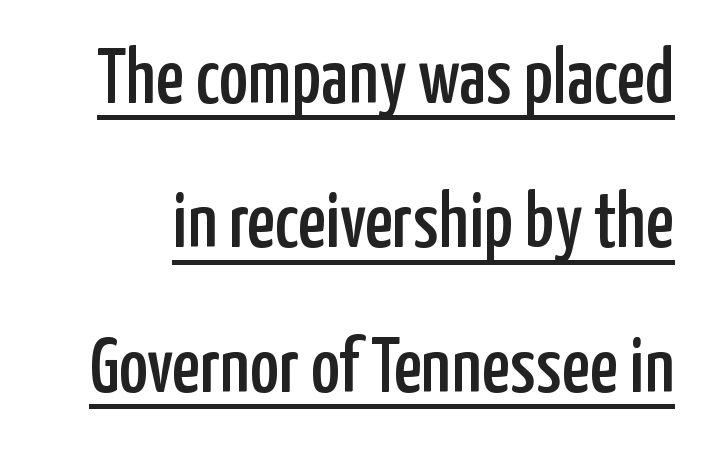
The image shows 78 px condensed sans-serif type, upright; set line spacing 1.85x, normal letter spacing, underlined; low stroke contrast and a medium x-height.
